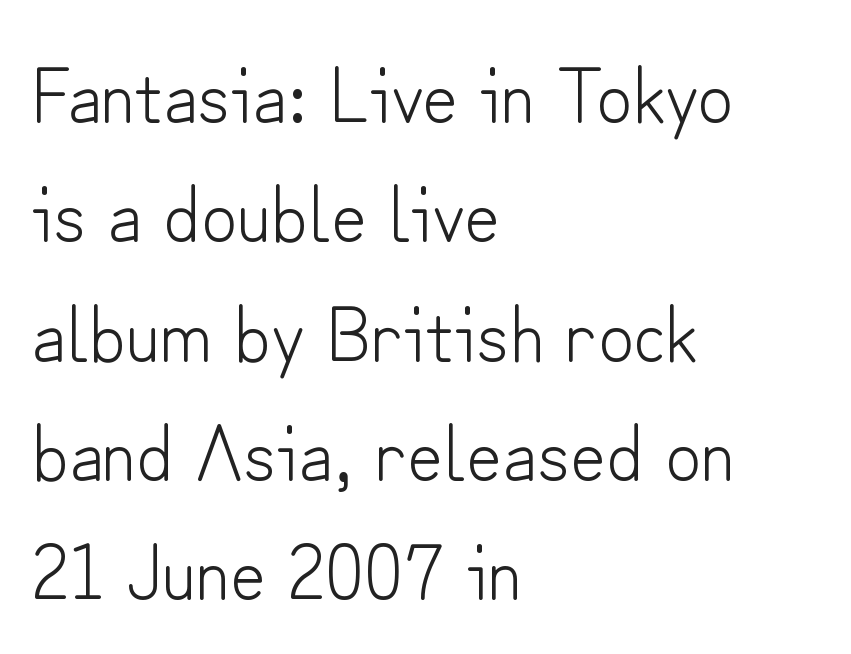
Q: Is the text bold? A: No.
Q: Is the text italic (slanted)? A: No, it is upright.
Q: Is the typeface a serif or a sans-serif typeface? A: Sans-serif.
Q: Is the text underlined? A: No.
Q: How is the paragraph aligned? A: Left-aligned.
Q: Is the spacing between letters normal or unusually wide? A: Normal.
Q: Is the spacing between lines tight, normal or loose? A: Normal.
Q: Width (condensed, normal, or wide)? A: Normal.
Q: Stroke contrast? A: Low.
Q: x-height? A: Small.
Q: Monospaced? A: No.
